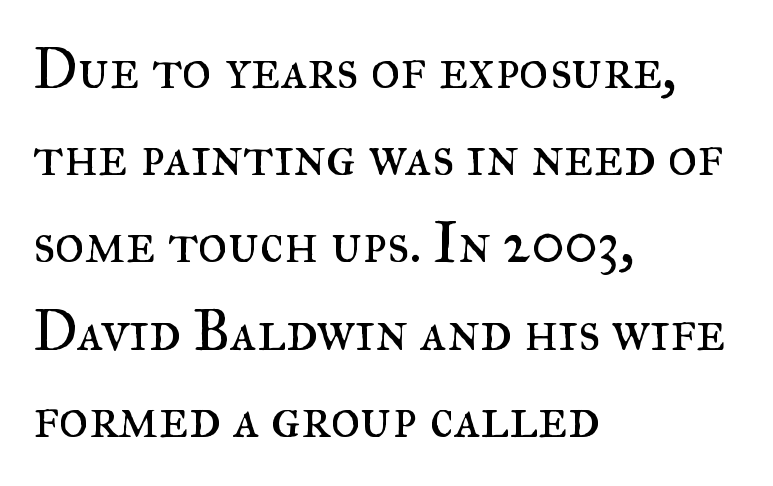
The image shows 57 px regular-weight serif type, upright; set left-aligned, normal line spacing (1.53x), normal letter spacing, not underlined; medium stroke contrast and a small x-height.
